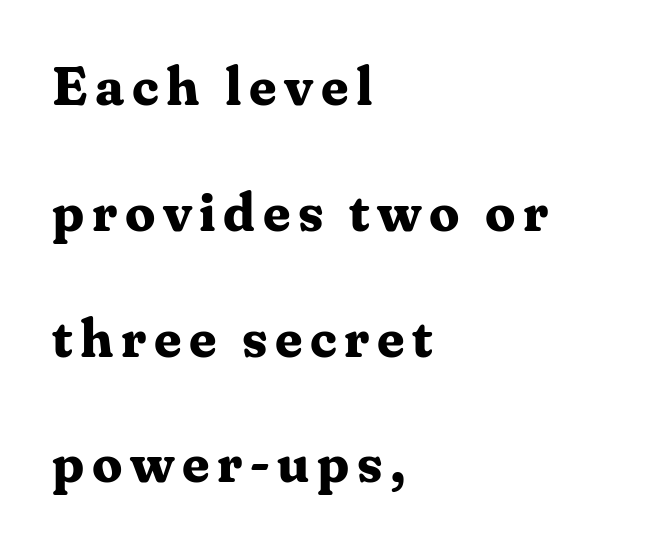
Q: Is the text bold? A: Yes.
Q: Is the text italic (slanted)? A: No, it is upright.
Q: Is the typeface a serif or a sans-serif typeface? A: Serif.
Q: Is the text underlined? A: No.
Q: How is the paragraph aligned? A: Left-aligned.
Q: Is the spacing between lines tight, normal or loose? A: Loose.
Q: Width (condensed, normal, or wide)? A: Normal.
Q: Stroke contrast? A: Medium.
Q: x-height? A: Medium.
Q: Monospaced? A: No.
